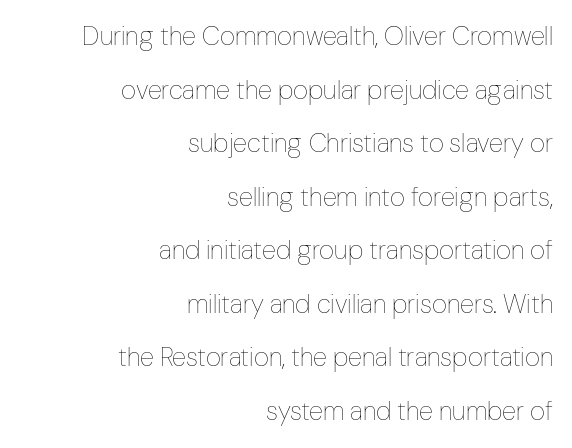
{"italic": "no", "bold": "no", "underline": "no", "align": "right", "line_spacing": "loose", "line_spacing_ratio": 2.06, "letter_spacing": "normal", "letter_spacing_em": 0.0, "glyph_px": 26}
